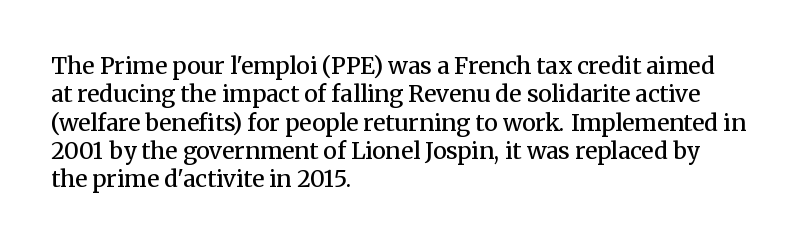
The image shows 23 px text type, upright; set left-aligned, line spacing 1.23x, normal letter spacing, not underlined.
